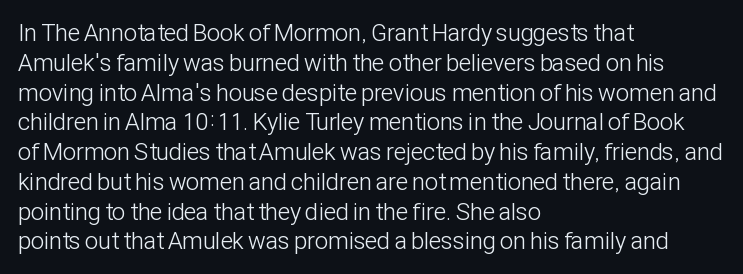
The image shows 24 px text type, upright; set left-aligned, line spacing 1.24x, normal letter spacing, not underlined.
